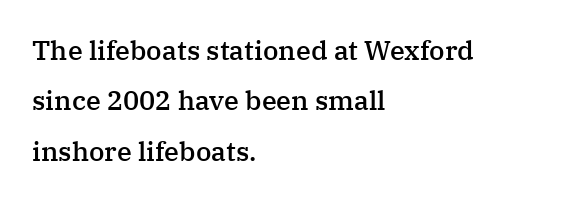
A typesetter would mark this as roman, not italic. This sample uses plain, unmodified letter spacing. Teacher's note: observe the even left margin — that is flush-left alignment. Each glyph is drawn with semibold strokes, heavier than normal yet not fully bold. The words here are not underlined.
